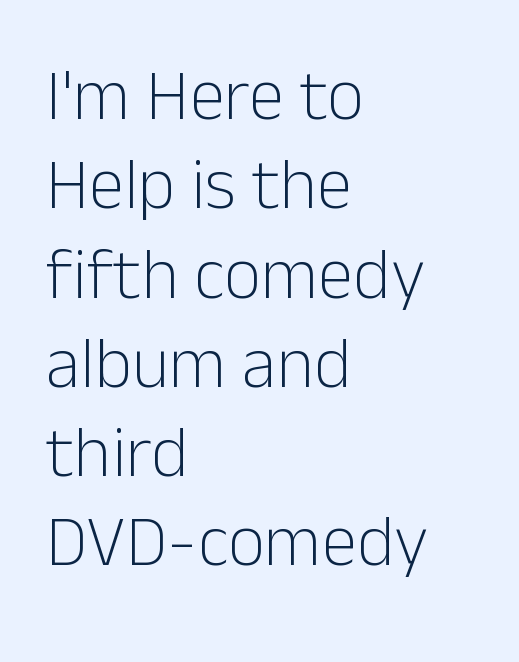
Q: Is the text bold? A: No.
Q: Is the text italic (slanted)? A: No, it is upright.
Q: Is the typeface a serif or a sans-serif typeface? A: Sans-serif.
Q: Is the text underlined? A: No.
Q: How is the paragraph aligned? A: Left-aligned.
Q: Is the spacing between letters normal or unusually wide? A: Normal.
Q: Width (condensed, normal, or wide)? A: Normal.
Q: Stroke contrast? A: Low.
Q: x-height? A: Medium.
Q: Monospaced? A: No.
